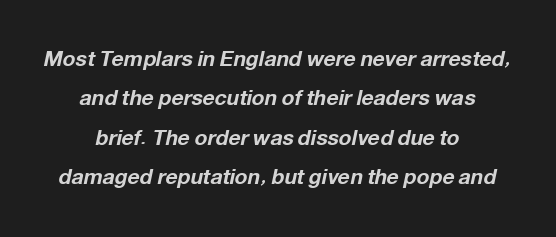
The image shows 21 px bold type, italic (leaning right); set centered, line spacing 1.88x, normal letter spacing, not underlined.
